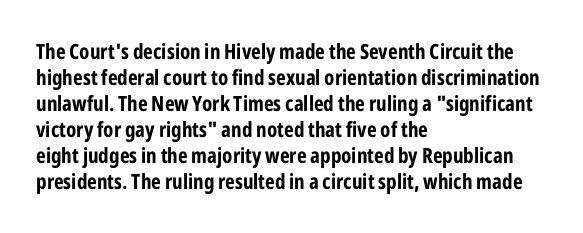
The strokes are fattened all the way to bold. Visually the block forms a straight wall on the left and a jagged coastline on the right. A typesetter would mark this as roman, not italic. The words here are not underlined.
